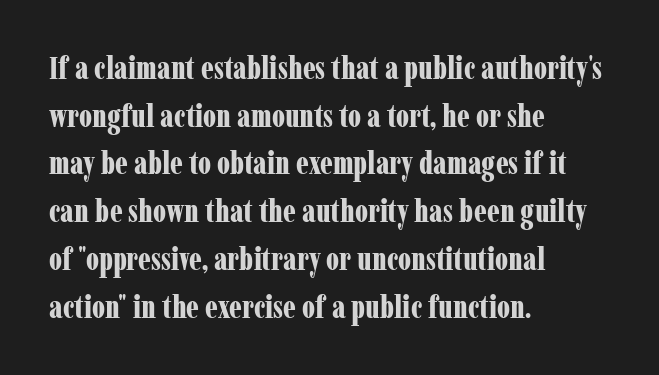
Serifs: yes, visible at the terminals of the letterforms. Notice how the stems are strictly vertical — no italics here. Compared with typical paragraphs, the rows here are spaced about the same. Honestly, there is no underline to notice here at all. Line beginnings align vertically; line endings do not.
